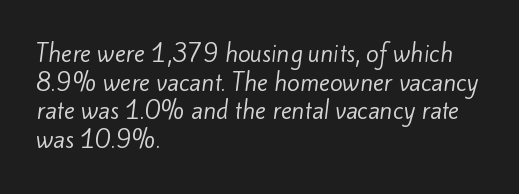
Q: Is the text bold? A: No.
Q: Is the text underlined? A: No.
Q: How is the paragraph aligned? A: Left-aligned.
Q: Is the spacing between letters normal or unusually wide? A: Normal.
Q: Is the spacing between lines tight, normal or loose? A: Normal.
